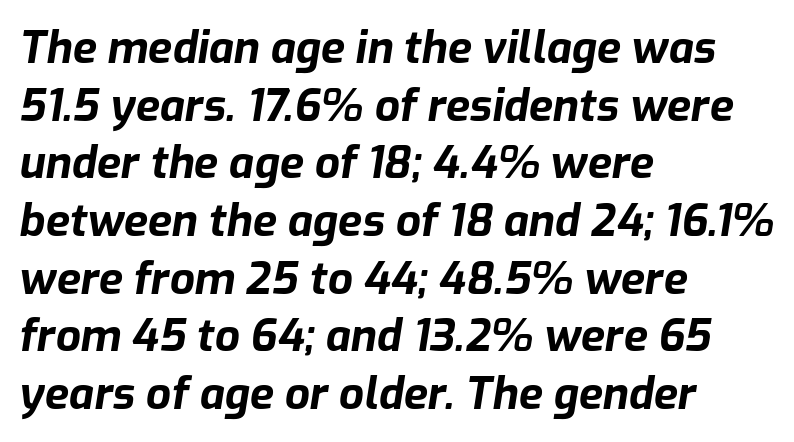
The image shows 44 px bold type, italic (leaning right); set left-aligned, normal line spacing (1.31x), normal letter spacing, not underlined; low stroke contrast and a medium x-height.
